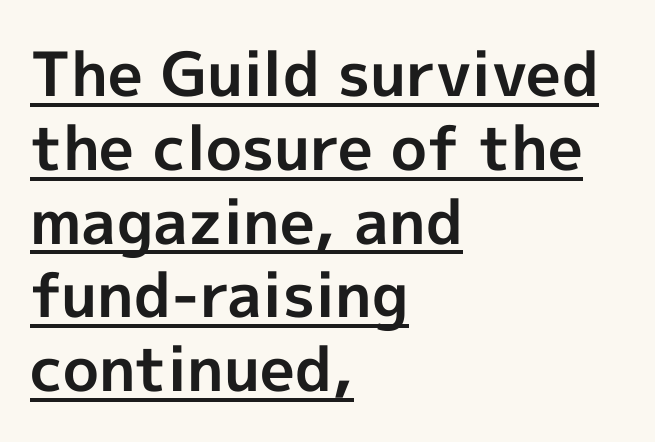
{"serif": "no", "italic": "no", "bold": "yes", "weight": "bold", "width": "normal", "x_height": "medium", "monospaced": "no", "underline": "yes", "align": "left", "line_spacing_ratio": 1.21, "letter_spacing": "normal", "letter_spacing_em": 0.0, "glyph_px": 61}
